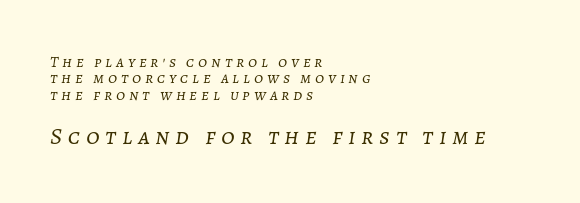
The image shows 24 px text type, italic (leaning right); set left-aligned, tight line spacing (1.03x), unusually wide letter spacing (+0.24 em), not underlined; the second (bottom) block is 1.5x larger.
